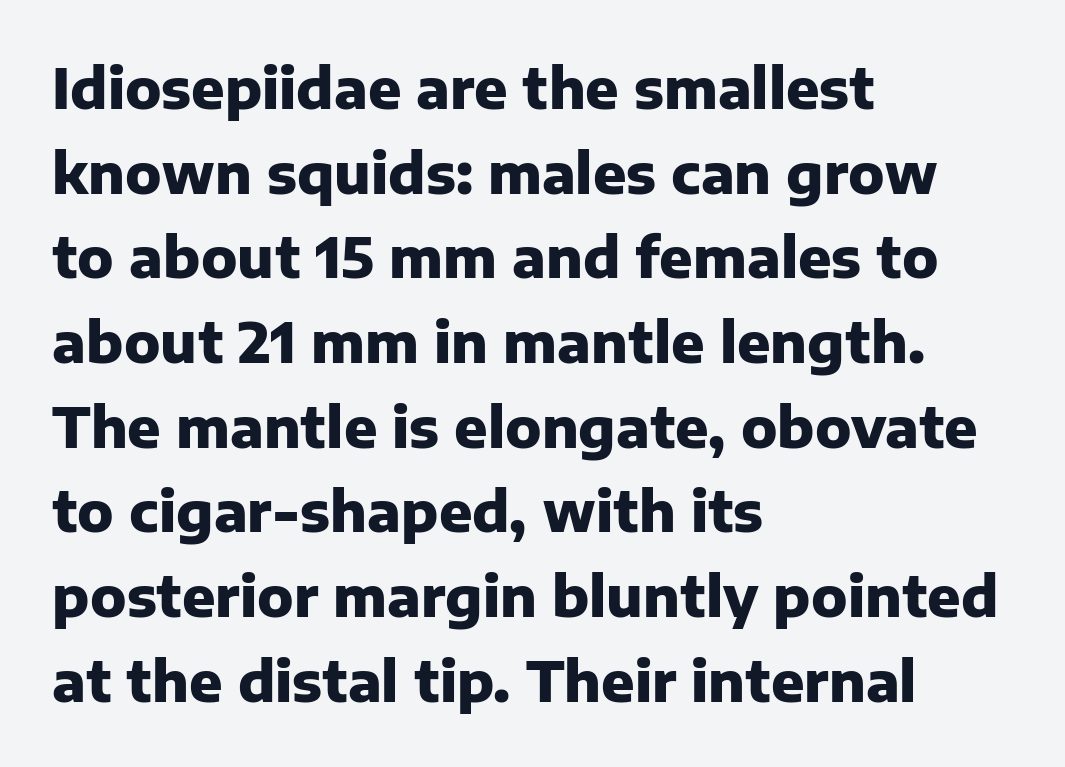
Q: Is the text bold? A: Yes.
Q: Is the text italic (slanted)? A: No, it is upright.
Q: Is the typeface a serif or a sans-serif typeface? A: Sans-serif.
Q: Is the text underlined? A: No.
Q: How is the paragraph aligned? A: Left-aligned.
Q: Is the spacing between letters normal or unusually wide? A: Normal.
Q: Is the spacing between lines tight, normal or loose? A: Normal.
Q: Width (condensed, normal, or wide)? A: Normal.
Q: Stroke contrast? A: Low.
Q: x-height? A: Medium.
Q: Monospaced? A: No.
